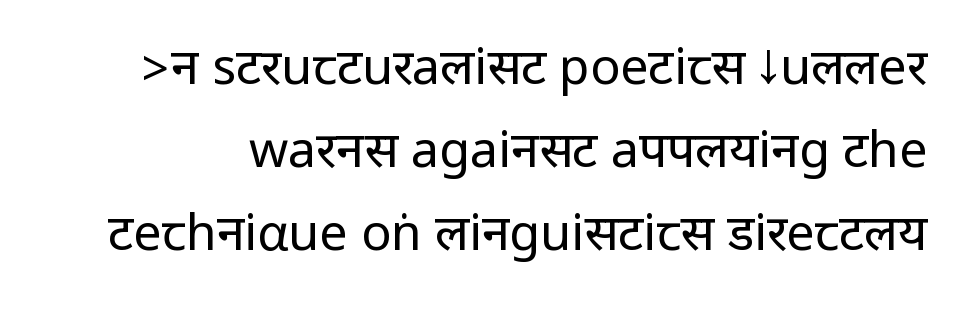
The image shows 50 px regular-weight, condensed sans-serif type, upright; set normal line spacing (1.66x), normal letter spacing, not underlined; low stroke contrast.
